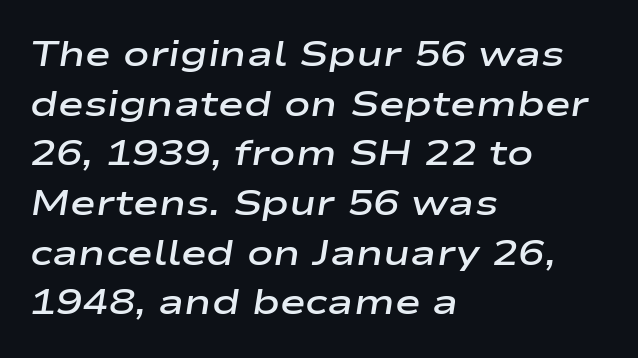
The ragged edge is on the right, which tells us the setting is flush left. Quick note: interline space is typical. This rendering features lettering with no underline. Proportional: the letters do not fall into vertical columns. The glyphs have the mass of a demibold cut, below bold. Slant detected: the letters are inclined.
